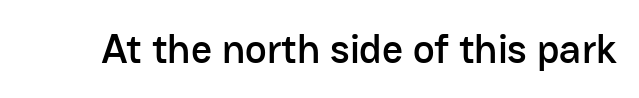
Students, note that the glyphs here touch the page at normal intervals. The gap between lines stays unmarked. The characters display no serif detailing; their extremities are plain. You could not count columns in this text — the font is proportionally spaced. Posture: straight, roman, zero tilt.
